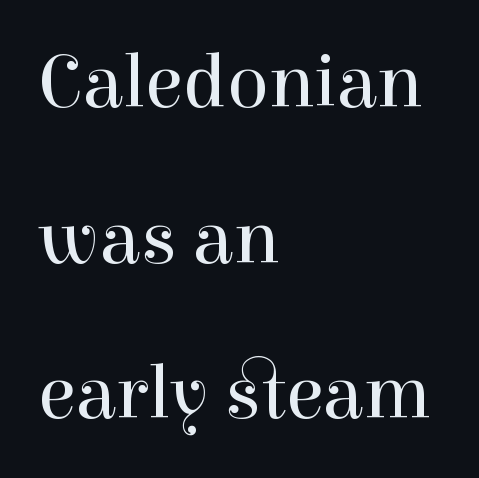
The area under the type is left untouched. This rendering uses left alignment, leaving the right contour irregular. The typography opts for an upright posture over an oblique one. A typesetter would call this proportional, since set widths differ per character.
